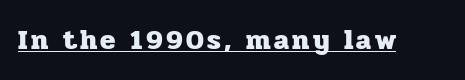
The image shows 28 px heavy serif type, upright; set underlined; low stroke contrast and a medium x-height.
